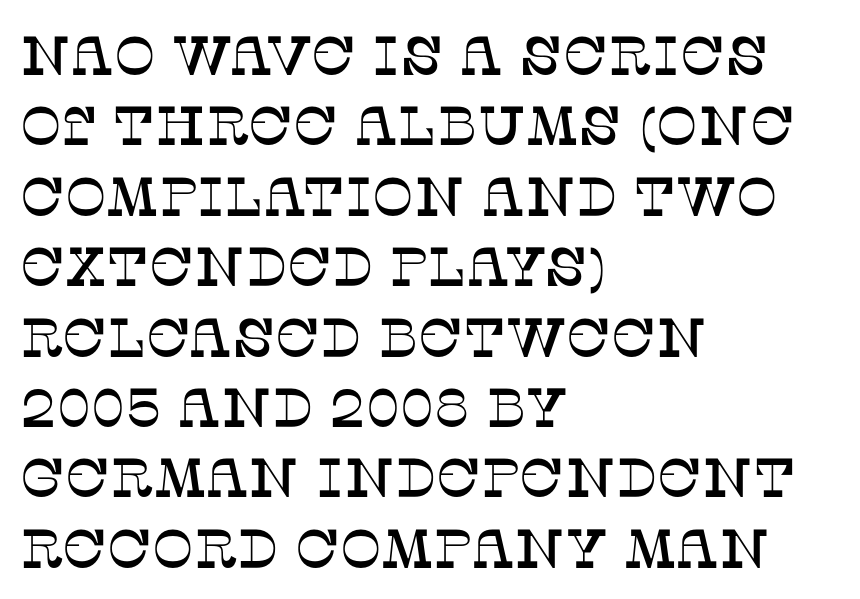
The image shows 55 px serif type, upright; set left-aligned, normal line spacing (1.28x), normal letter spacing, not underlined; low stroke contrast and a large x-height.
